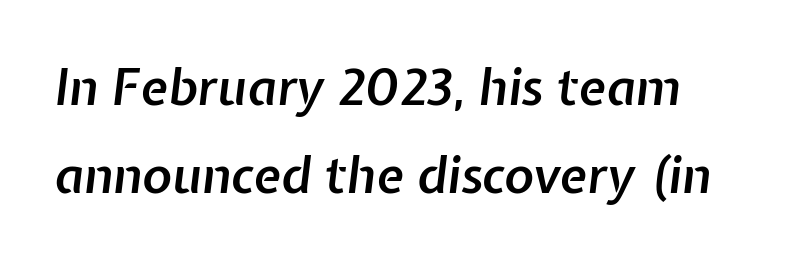
The face used here has a pronounced slope to its letters. A semibold gives these letters moderate extra thickness, short of bold. Characters follow at the spacing the type designer built in. The letters advance in unequal steps, a hallmark of proportional type. No word sits above an underline.
